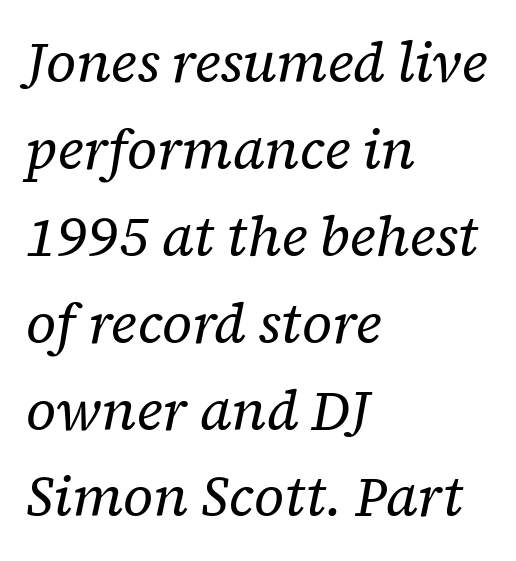
Q: Is the text bold? A: No.
Q: Is the text italic (slanted)? A: Yes, it leans right by about 12 degrees.
Q: Is the typeface a serif or a sans-serif typeface? A: Serif.
Q: Is the text underlined? A: No.
Q: How is the paragraph aligned? A: Left-aligned.
Q: Is the spacing between letters normal or unusually wide? A: Normal.
Q: Is the spacing between lines tight, normal or loose? A: Normal.
Q: Width (condensed, normal, or wide)? A: Normal.
Q: Stroke contrast? A: Low.
Q: x-height? A: Medium.
Q: Monospaced? A: No.
